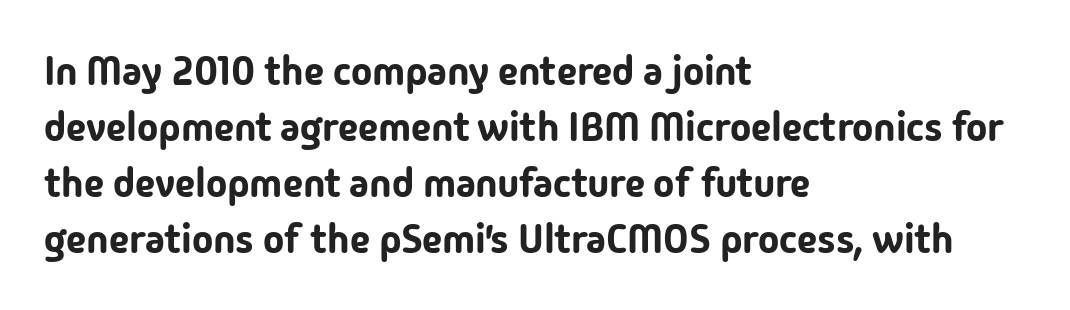
Honestly, the row spacing looks completely unremarkable. Tall strokes in this sample are plumb rather than angled. Line beginnings align vertically; line endings do not. Spacing verdict: proportional, widths tailored to each character.
